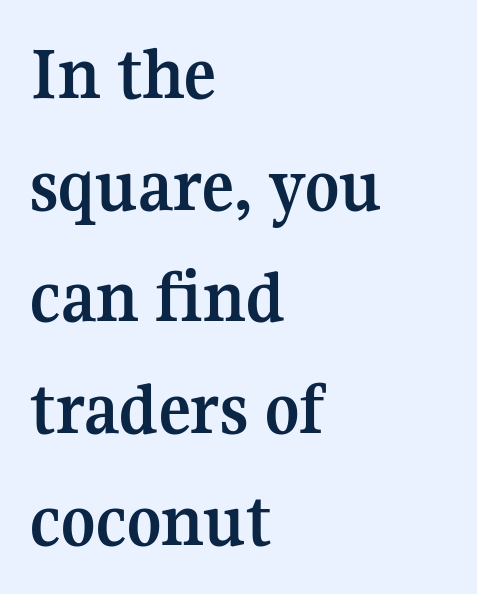
Q: Is the text bold? A: Yes.
Q: Is the text italic (slanted)? A: No, it is upright.
Q: Is the typeface a serif or a sans-serif typeface? A: Serif.
Q: Is the text underlined? A: No.
Q: How is the paragraph aligned? A: Left-aligned.
Q: Is the spacing between letters normal or unusually wide? A: Normal.
Q: Is the spacing between lines tight, normal or loose? A: Normal.
Q: Width (condensed, normal, or wide)? A: Normal.
Q: Stroke contrast? A: Medium.
Q: x-height? A: Medium.
Q: Monospaced? A: No.
